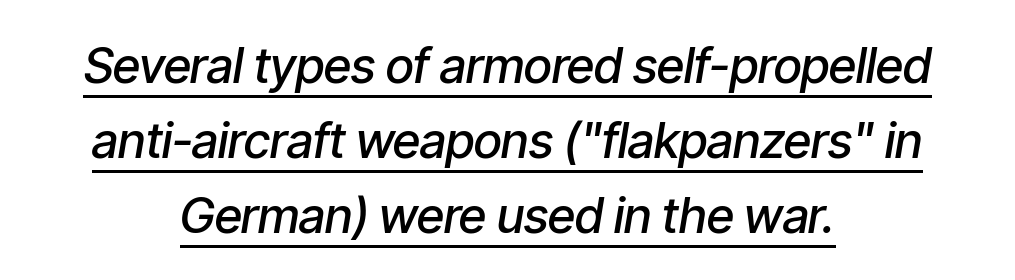
The image shows 49 px semibold, condensed type, italic (leaning right); set centered, normal line spacing (1.53x), normal letter spacing, underlined; low stroke contrast and a medium x-height.
